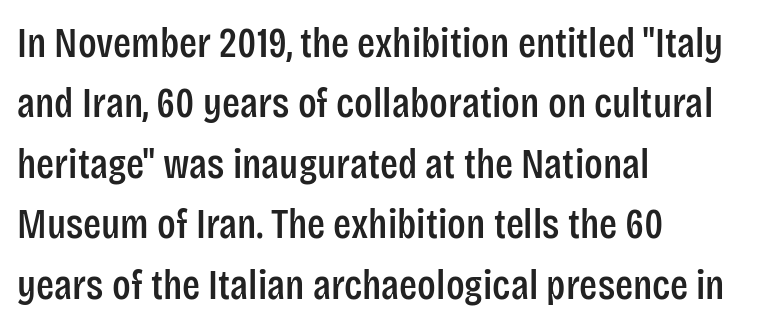
The image shows 42 px condensed sans-serif type, upright; set left-aligned, normal line spacing (1.44x), normal letter spacing, not underlined; low stroke contrast and a large x-height.
